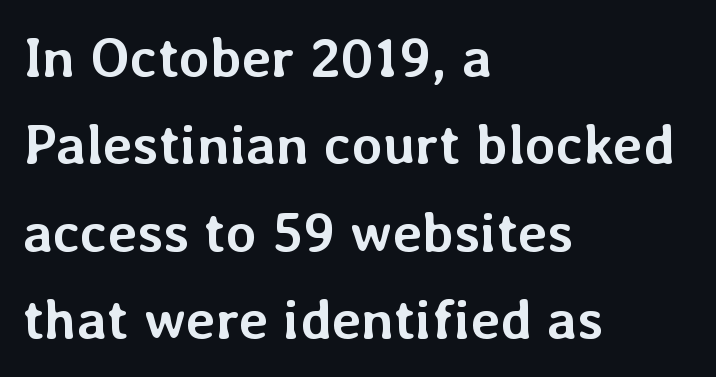
Q: Is the text bold? A: Yes.
Q: Is the text italic (slanted)? A: No, it is upright.
Q: Is the text underlined? A: No.
Q: How is the paragraph aligned? A: Left-aligned.
Q: Is the spacing between letters normal or unusually wide? A: Normal.
Q: Is the spacing between lines tight, normal or loose? A: Normal.
Q: Width (condensed, normal, or wide)? A: Normal.
Q: Stroke contrast? A: Low.
Q: x-height? A: Medium.
Q: Monospaced? A: No.
